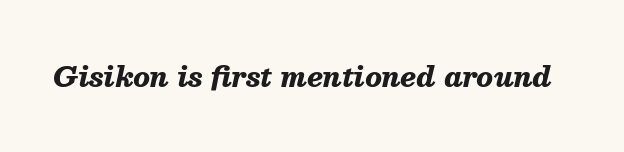
Q: Is the text bold? A: Yes.
Q: Is the text italic (slanted)? A: Yes, it leans right by about 13 degrees.
Q: Is the text underlined? A: No.
Q: Is the spacing between letters normal or unusually wide? A: Normal.
